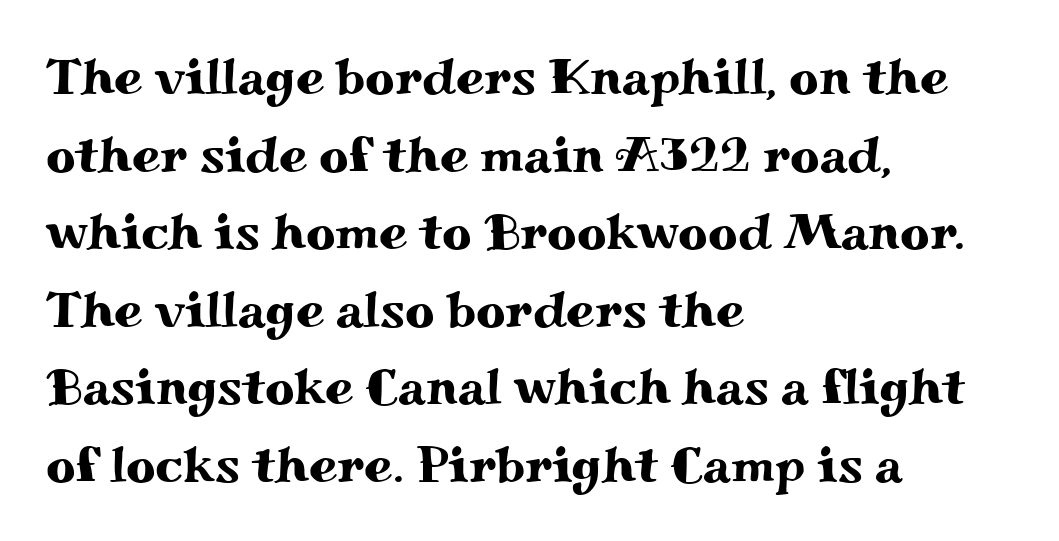
{"serif": "yes", "italic": "no", "width": "wide", "stroke_contrast": "medium", "x_height": "small", "monospaced": "no", "underline": "no", "align": "left", "line_spacing": "normal", "line_spacing_ratio": 1.52, "letter_spacing": "normal", "letter_spacing_em": 0.0, "glyph_px": 51}
